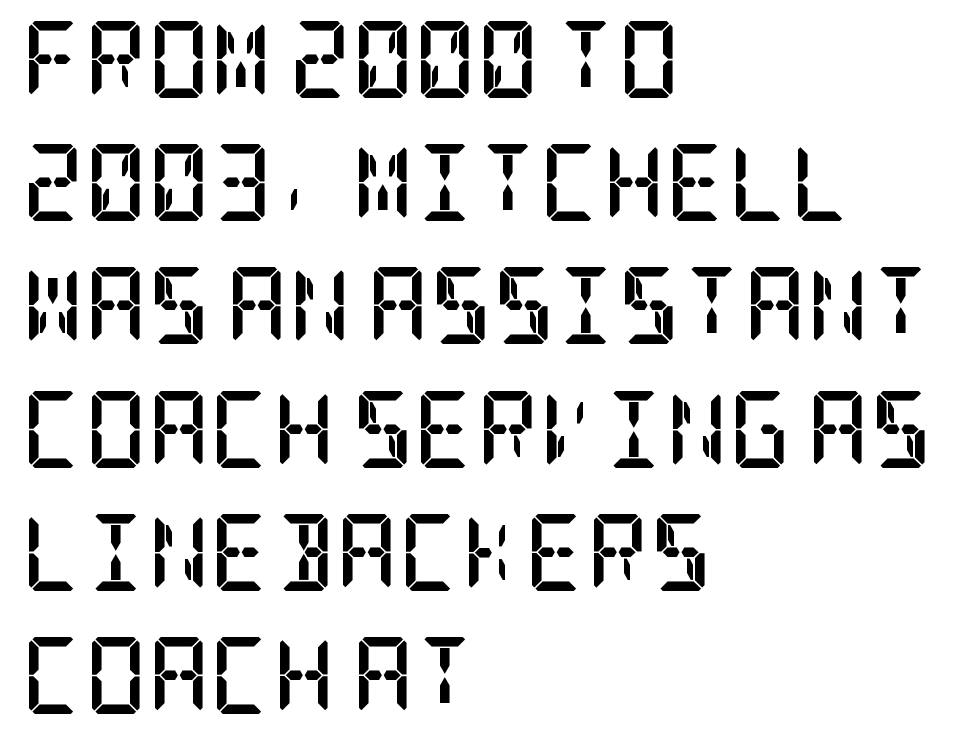
{"serif": "yes", "italic": "no", "bold": "yes", "weight": "semibold", "width": "condensed", "stroke_contrast": "low", "x_height": "large", "underline": "no", "align": "left", "line_spacing": "normal", "line_spacing_ratio": 1.6, "letter_spacing": "normal", "letter_spacing_em": 0.0, "glyph_px": 77}
